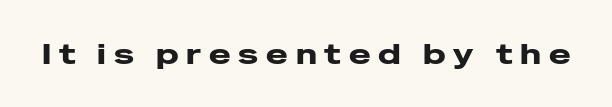
Q: Is the text bold? A: Yes.
Q: Is the text italic (slanted)? A: No, it is upright.
Q: Is the typeface a serif or a sans-serif typeface? A: Sans-serif.
Q: Is the text underlined? A: No.
Q: Is the spacing between letters normal or unusually wide? A: Unusually wide.
Q: Width (condensed, normal, or wide)? A: Wide.
Q: Stroke contrast? A: Low.
Q: x-height? A: Medium.
Q: Monospaced? A: No.
